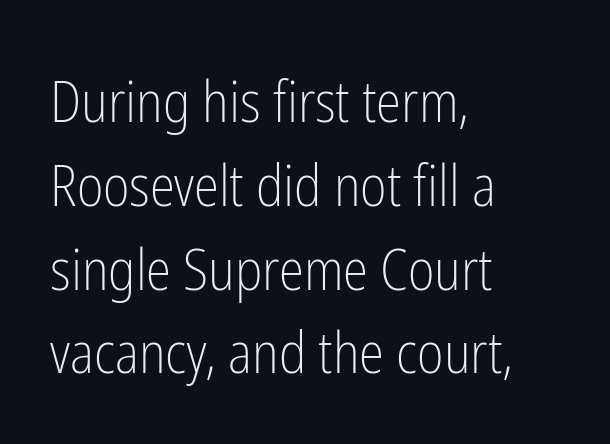
Descender tails drop into unmarked territory. This is roman type, the default non-slanted kind. No feet cap the strokes, marking this as sans-serif type. Teacher's note: observe the even left margin — that is flush-left alignment. The horizontal fit of the characters is conventional and even.
